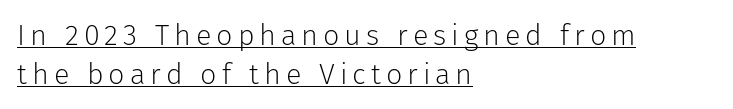
{"serif": "no", "italic": "no", "bold": "no", "weight": "light", "width": "normal", "stroke_contrast": "low", "x_height": "medium", "monospaced": "no", "underline": "yes", "align": "left", "line_spacing": "normal", "line_spacing_ratio": 1.34, "glyph_px": 29}
